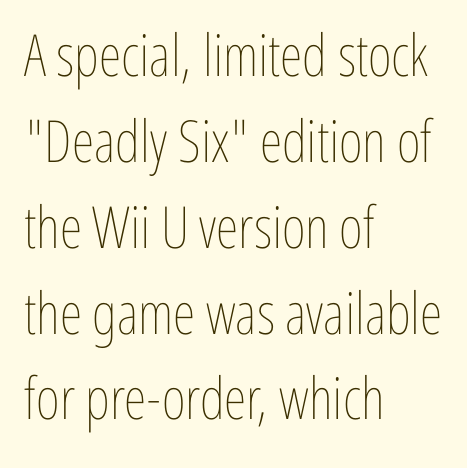
{"italic": "no", "bold": "no", "weight": "thin", "width": "condensed", "stroke_contrast": "low", "x_height": "medium", "monospaced": "no", "underline": "no", "align": "left", "line_spacing": "normal", "line_spacing_ratio": 1.48, "letter_spacing": "normal", "letter_spacing_em": 0.0, "glyph_px": 58}
